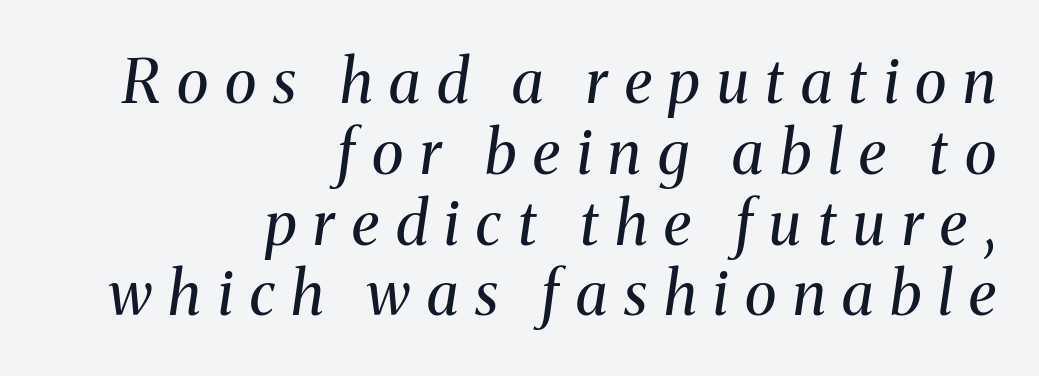
Unlike a clean sans, this face finishes its strokes with serifs. These lines have a slow, spaced-out rhythm from letter to letter. A bare baseline throughout the passage. The rendering uses natural spacing where letterforms have individual widths.
